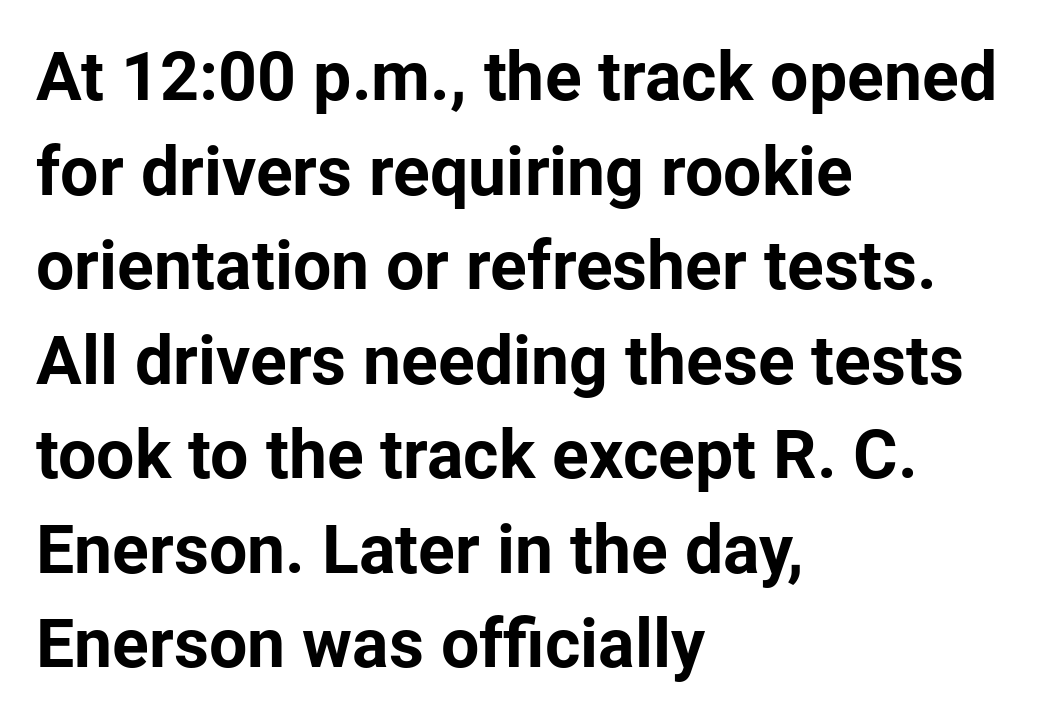
The image shows 68 px bold sans-serif type, upright; set left-aligned, normal line spacing (1.39x), normal letter spacing, not underlined; low stroke contrast and a medium x-height.
